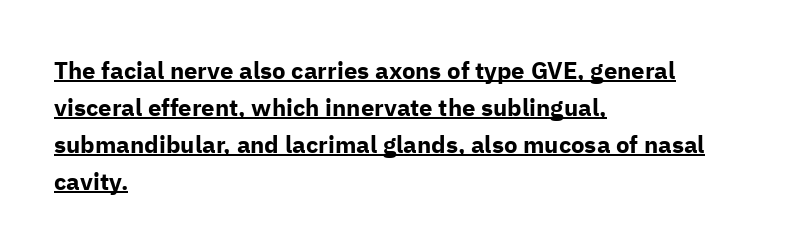
Q: Is the text bold? A: Yes.
Q: Is the text italic (slanted)? A: No, it is upright.
Q: Is the text underlined? A: Yes.
Q: How is the paragraph aligned? A: Left-aligned.
Q: Is the spacing between letters normal or unusually wide? A: Normal.
Q: Is the spacing between lines tight, normal or loose? A: Normal.
